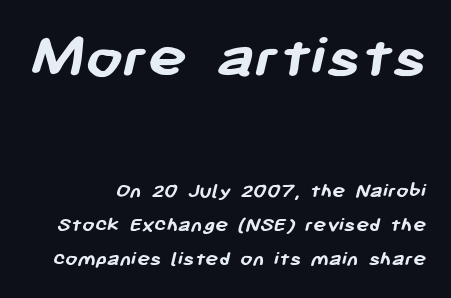
The image shows 66 px semibold sans-serif type; set right-aligned, normal line spacing (1.54x), normal letter spacing, not underlined; the first (top) block is 3.0x larger; low stroke contrast and a medium x-height.
